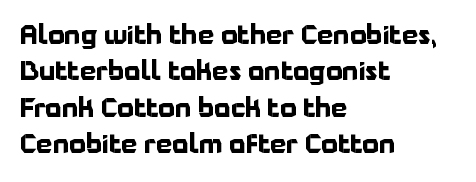
{"italic": "no", "bold": "yes", "underline": "no", "align": "left", "line_spacing": "normal", "line_spacing_ratio": 1.4, "letter_spacing": "normal", "letter_spacing_em": 0.0, "glyph_px": 26}
